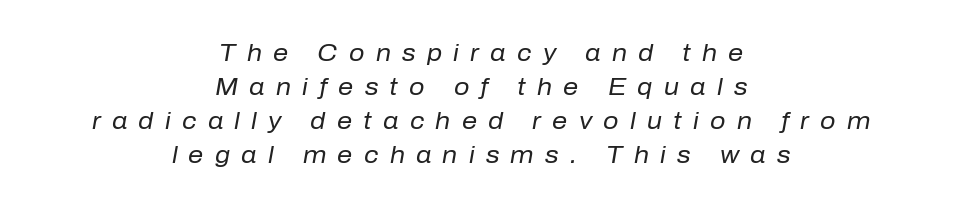
{"italic": "yes", "lean": "right", "slant_degrees": 10, "bold": "no", "underline": "no", "align": "center", "line_spacing": "normal", "line_spacing_ratio": 1.42, "letter_spacing": "wide", "letter_spacing_em": 0.47, "glyph_px": 24}
